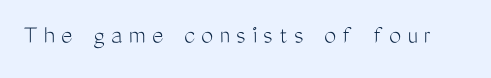
Q: Is the text bold? A: No.
Q: Is the text italic (slanted)? A: No, it is upright.
Q: Is the text underlined? A: No.
Q: Is the spacing between letters normal or unusually wide? A: Unusually wide.
